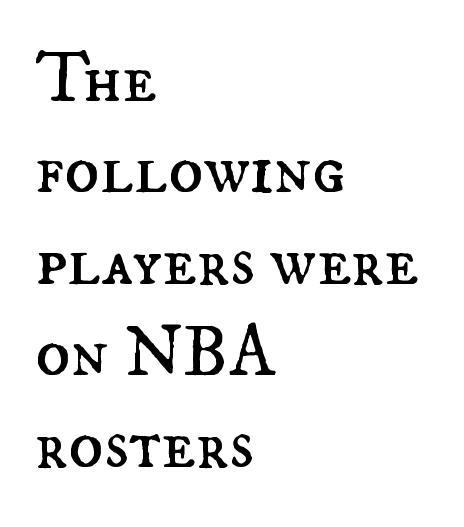
{"italic": "no", "bold": "no", "weight": "regular", "width": "normal", "stroke_contrast": "medium", "x_height": "small", "monospaced": "no", "underline": "no", "align": "left", "line_spacing": "normal", "line_spacing_ratio": 1.27, "letter_spacing": "normal", "letter_spacing_em": 0.0, "glyph_px": 72}
